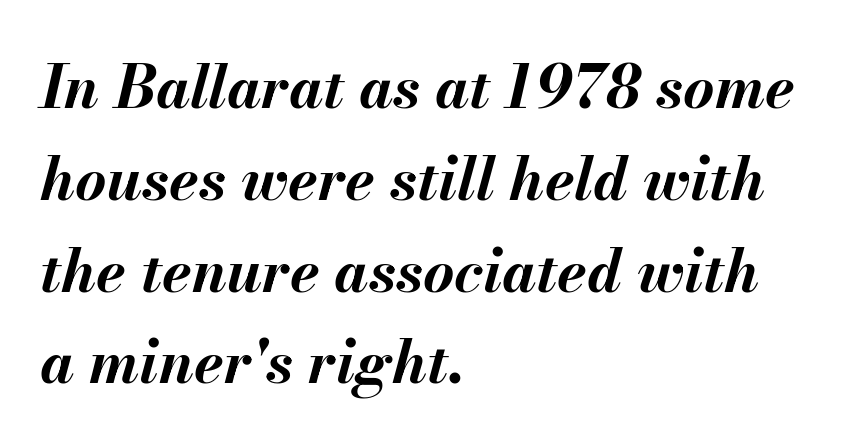
What weight is shown? A full bold with thick strokes. Slant detected: the letters are inclined. Does the copy run flush right? No — it runs flush left. The rows are spaced the way most documents space them. These lines keep a tight, regular rhythm from letter to letter.
